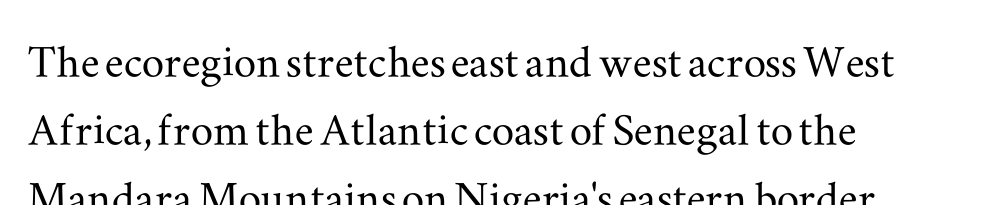
{"serif": "yes", "italic": "no", "width": "wide", "stroke_contrast": "medium", "x_height": "small", "monospaced": "no", "underline": "no", "align": "left", "line_spacing_ratio": 1.21, "letter_spacing": "normal", "letter_spacing_em": 0.0, "glyph_px": 56}
